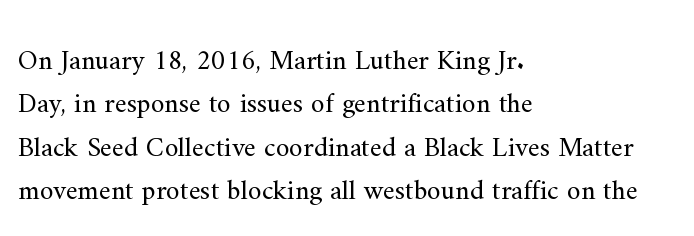
Evenly set lines give the paragraph a standard silhouette. No extra ink here — the face is not bold. The zone under the glyphs is completely vacant. Looks like regular typesetting: each glyph gets only the width it needs. Every character sits straight up, as roman type does.
